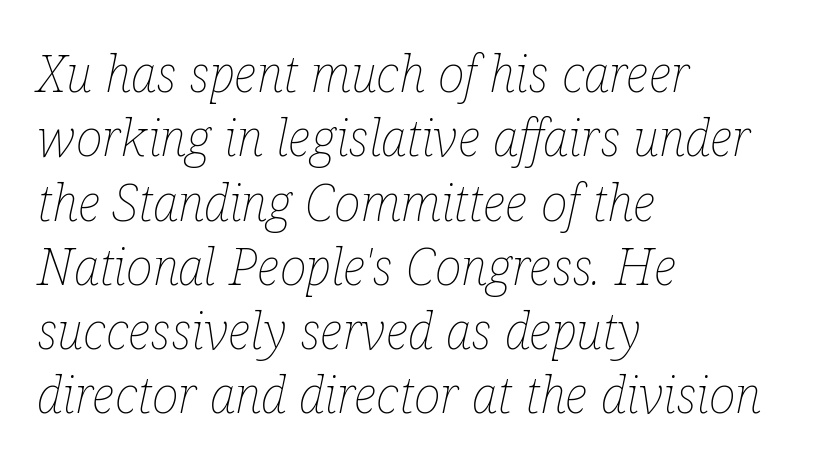
The image shows 51 px thin, condensed type, italic (leaning right); set left-aligned, normal line spacing (1.26x), normal letter spacing, not underlined; low stroke contrast and a medium x-height.
